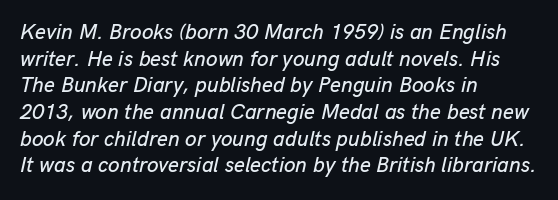
These lines sit exactly where default settings would place them. The glyphs are unaccompanied by any horizontal stroke below them. Tracking value appears to be zero — textbook default spacing. The rendering applies a slant to the glyphs. A classic flush-left, rag-right setting is used for this passage.
